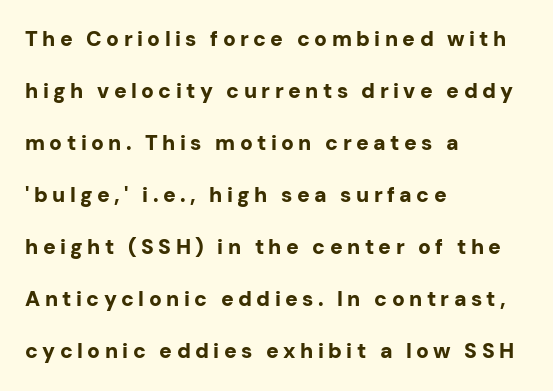
Q: Is the text bold? A: Yes.
Q: Is the text italic (slanted)? A: No, it is upright.
Q: Is the text underlined? A: No.
Q: How is the paragraph aligned? A: Left-aligned.
Q: Is the spacing between letters normal or unusually wide? A: Unusually wide.
Q: Is the spacing between lines tight, normal or loose? A: Loose.
